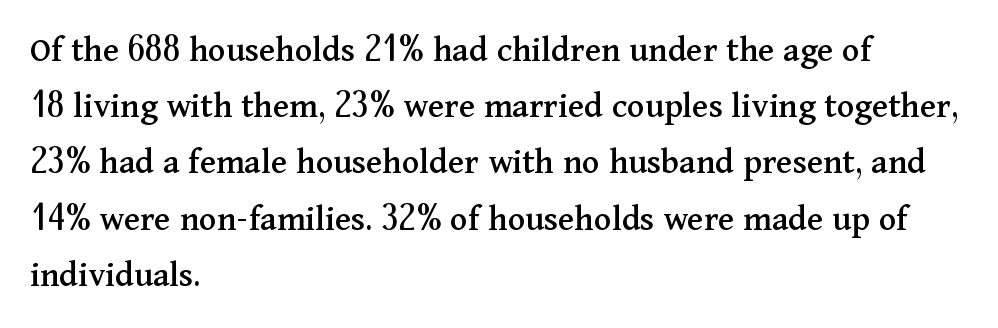
The image shows 37 px serif type, upright; set left-aligned, normal line spacing (1.52x), normal letter spacing, not underlined; medium stroke contrast and a medium x-height.
